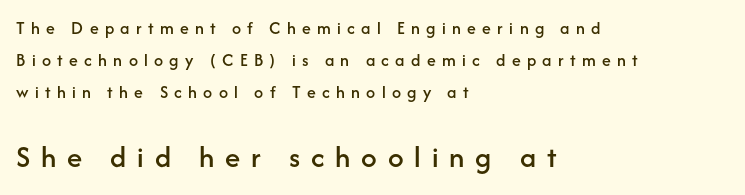
{"serif": "no", "italic": "no", "width": "normal", "stroke_contrast": "low", "x_height": "medium", "monospaced": "no", "underline": "no", "align": "left", "line_spacing_ratio": 1.77, "letter_spacing": "wide", "letter_spacing_em": 0.35, "larger_block": "second", "size_ratio": 1.72, "glyph_px": 31}
